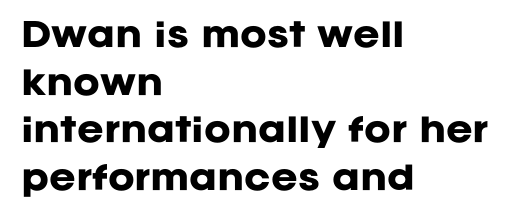
Q: Is the text bold? A: Yes.
Q: Is the text italic (slanted)? A: No, it is upright.
Q: Is the typeface a serif or a sans-serif typeface? A: Sans-serif.
Q: Is the text underlined? A: No.
Q: How is the paragraph aligned? A: Left-aligned.
Q: Is the spacing between letters normal or unusually wide? A: Normal.
Q: Is the spacing between lines tight, normal or loose? A: Normal.
Q: Width (condensed, normal, or wide)? A: Normal.
Q: Stroke contrast? A: Low.
Q: x-height? A: Large.
Q: Monospaced? A: No.
